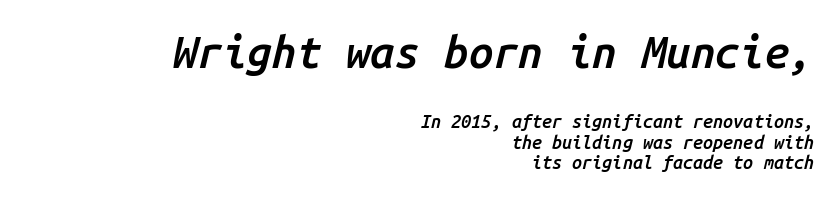
Q: Is the text bold? A: Semi-bold.
Q: Is the text italic (slanted)? A: Yes, it leans right by about 14 degrees.
Q: Is the text underlined? A: No.
Q: How is the paragraph aligned? A: Right-aligned.
Q: Is the spacing between letters normal or unusually wide? A: Normal.
Q: Is the spacing between lines tight, normal or loose? A: Tight.
Q: Which block of text is set in a larger size, the first (top) or the second (bottom)? A: The first (top) one.
Q: Width (condensed, normal, or wide)? A: Normal.
Q: Stroke contrast? A: Low.
Q: x-height? A: Medium.
Q: Monospaced? A: Yes.
